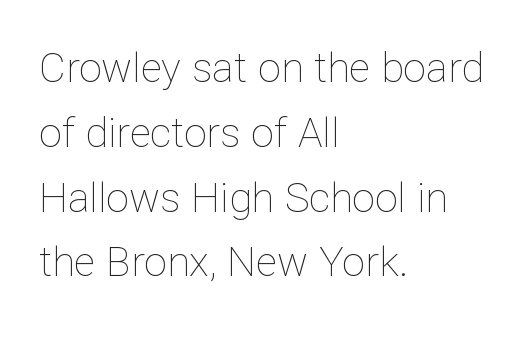
{"italic": "no", "bold": "no", "weight": "thin", "width": "normal", "stroke_contrast": "low", "x_height": "medium", "monospaced": "no", "underline": "no", "align": "left", "line_spacing": "normal", "line_spacing_ratio": 1.58, "letter_spacing": "normal", "letter_spacing_em": 0.0, "glyph_px": 41}
